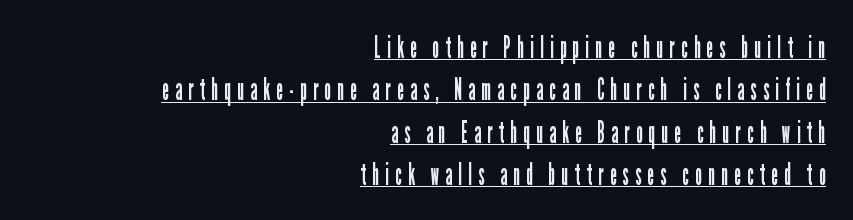
The image shows 30 px regular-weight, condensed sans-serif type, upright; set right-aligned, normal line spacing (1.41x), unusually wide letter spacing (+0.21 em), underlined; low stroke contrast and a medium x-height.
